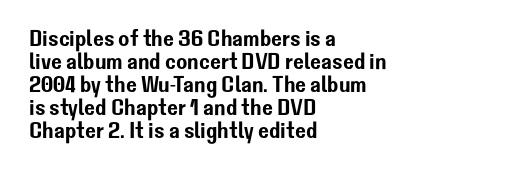
{"italic": "no", "underline": "no", "align": "left", "line_spacing": "tight", "line_spacing_ratio": 1.0, "letter_spacing": "normal", "letter_spacing_em": 0.0, "glyph_px": 23}
